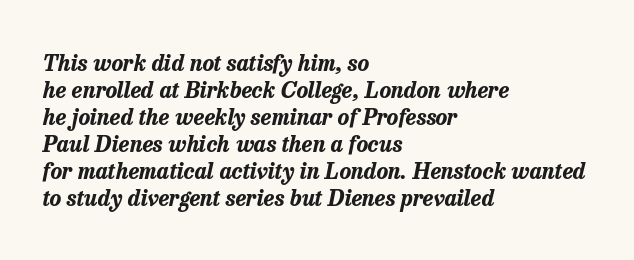
{"italic": "yes", "lean": "right", "slant_degrees": 13, "bold": "yes", "underline": "no", "align": "left", "line_spacing_ratio": 1.23, "letter_spacing": "normal", "letter_spacing_em": 0.0, "glyph_px": 22}
